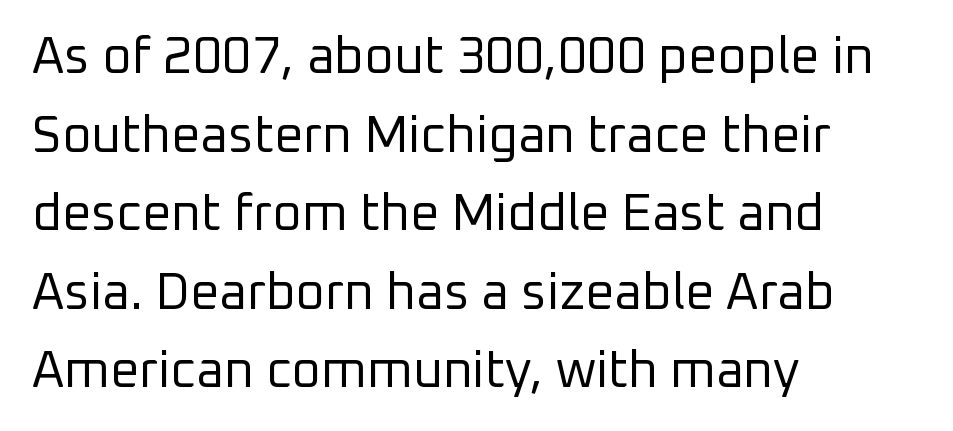
The image shows 51 px regular-weight sans-serif type, upright; set left-aligned, normal line spacing (1.54x), normal letter spacing, not underlined; low stroke contrast and a medium x-height.
